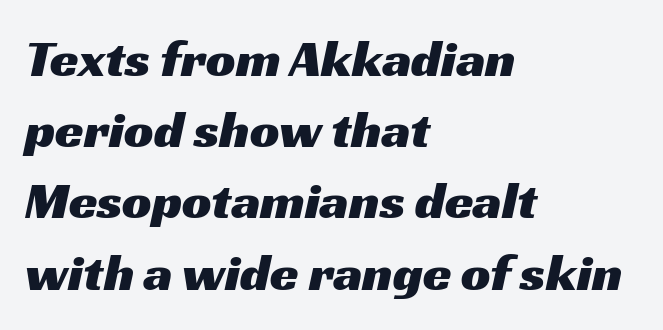
{"serif": "no", "width": "wide", "stroke_contrast": "medium", "x_height": "medium", "monospaced": "no", "underline": "no", "align": "left", "line_spacing": "normal", "line_spacing_ratio": 1.37, "letter_spacing": "normal", "letter_spacing_em": 0.0, "glyph_px": 52}
